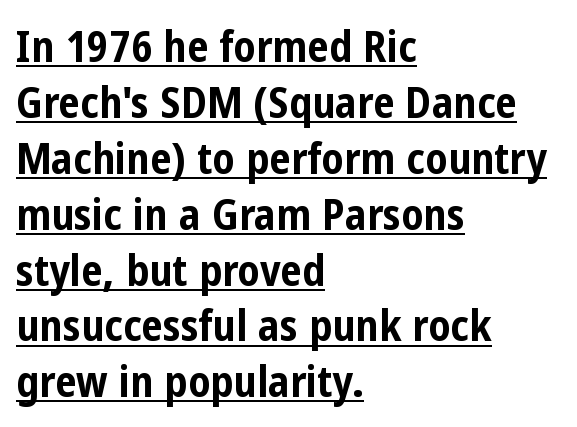
{"serif": "no", "italic": "no", "bold": "yes", "weight": "bold", "width": "condensed", "stroke_contrast": "low", "x_height": "medium", "monospaced": "no", "underline": "yes", "align": "left", "line_spacing": "normal", "line_spacing_ratio": 1.3, "letter_spacing": "normal", "letter_spacing_em": 0.0, "glyph_px": 43}
